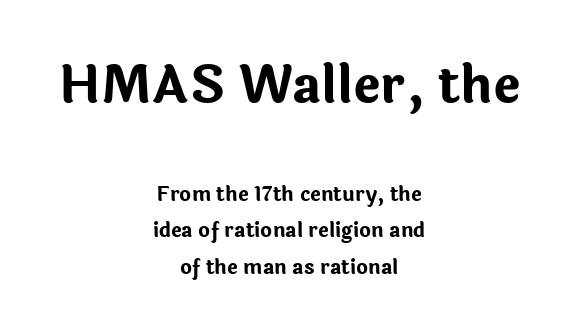
{"serif": "no", "italic": "no", "bold": "yes", "weight": "bold", "width": "normal", "stroke_contrast": "low", "x_height": "medium", "monospaced": "no", "underline": "no", "align": "center", "line_spacing_ratio": 1.81, "letter_spacing": "normal", "letter_spacing_em": 0.0, "larger_block": "first", "size_ratio": 2.55, "glyph_px": 51}
